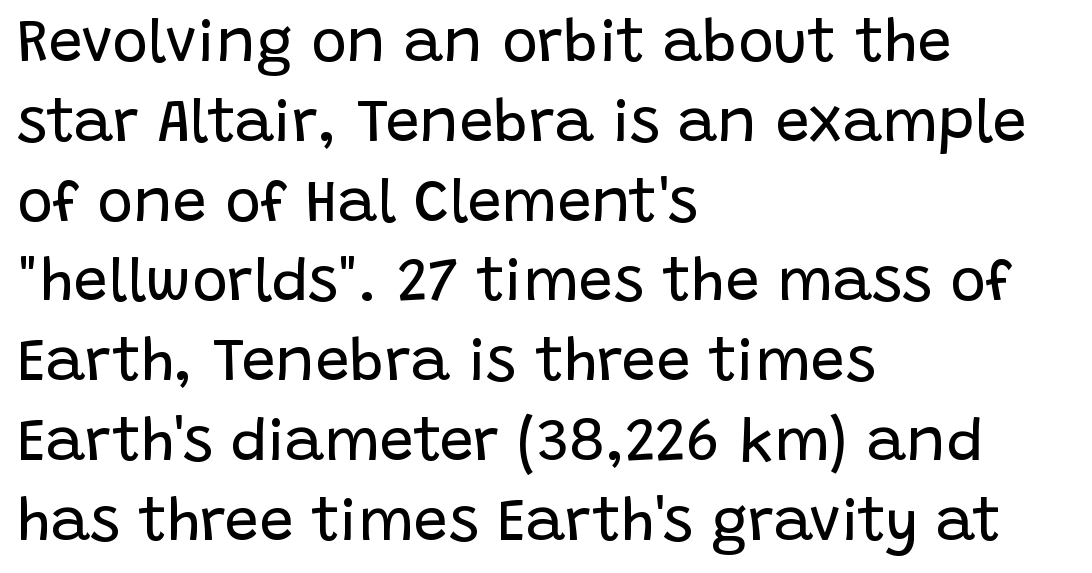
Q: Is the text bold? A: No.
Q: Is the text italic (slanted)? A: No, it is upright.
Q: Is the typeface a serif or a sans-serif typeface? A: Sans-serif.
Q: Is the text underlined? A: No.
Q: How is the paragraph aligned? A: Left-aligned.
Q: Is the spacing between letters normal or unusually wide? A: Normal.
Q: Is the spacing between lines tight, normal or loose? A: Normal.
Q: Width (condensed, normal, or wide)? A: Normal.
Q: Stroke contrast? A: Low.
Q: x-height? A: Large.
Q: Monospaced? A: No.
